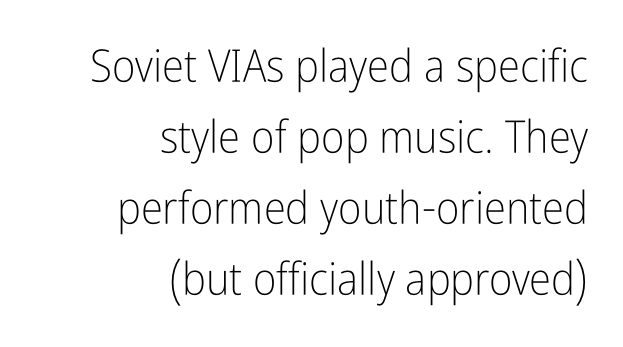
You can tell from the bare stems that sans-serif type was used. Compared with typical body copy, the letter spacing here is the same. The lines in this sample share a right terminus and differ only in where they begin. In terms of posture, this sample is upright.
